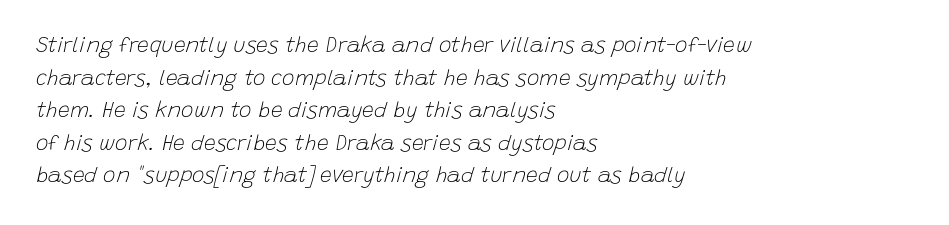
The image shows 21 px text type, italic (leaning right); set left-aligned, normal line spacing (1.55x), normal letter spacing, not underlined.
